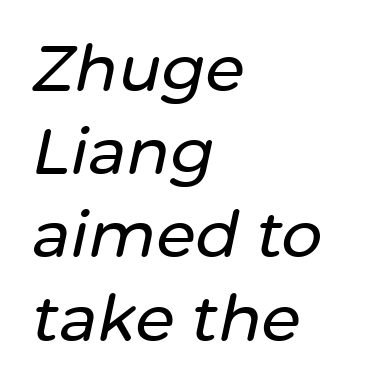
If you drew a ruler down the left edge, every line would touch it. Yep, that's italic — everything's leaning. Students, observe: this is what conventionally led text looks like. Is this a fixed-width face? No — the glyphs have proportional, varying widths.
